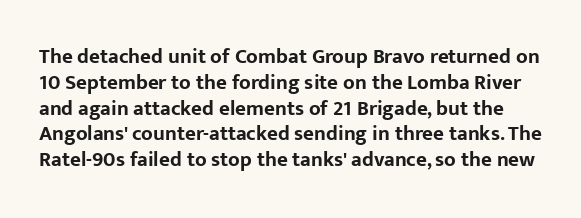
Q: Is the text bold? A: Yes.
Q: Is the text italic (slanted)? A: No, it is upright.
Q: Is the text underlined? A: No.
Q: Is the spacing between letters normal or unusually wide? A: Normal.
